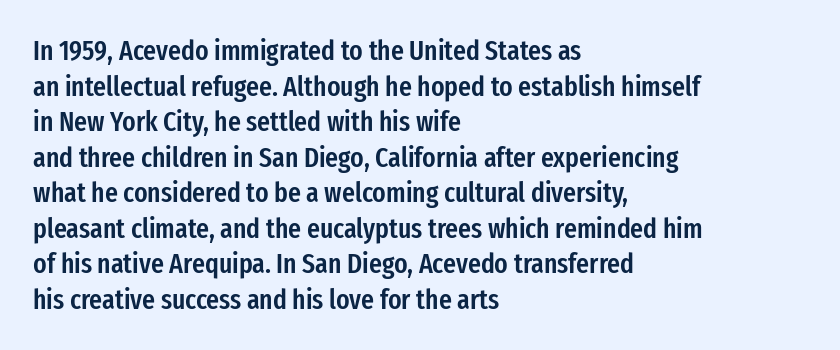
{"serif": "no", "italic": "no", "bold": "semi", "weight": "semibold", "width": "condensed", "stroke_contrast": "low", "x_height": "medium", "monospaced": "no", "underline": "no", "align": "left", "line_spacing": "normal", "line_spacing_ratio": 1.27, "letter_spacing": "normal", "letter_spacing_em": 0.0, "glyph_px": 28}
